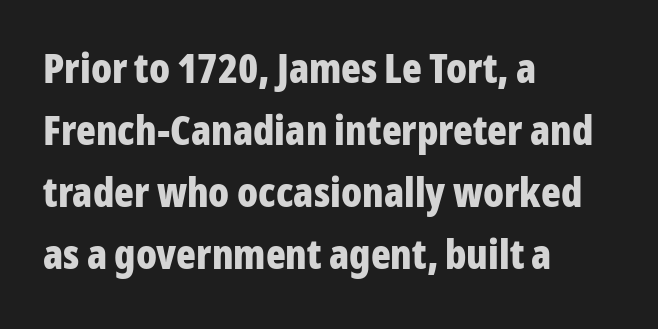
{"serif": "no", "italic": "no", "bold": "yes", "weight": "bold", "width": "condensed", "stroke_contrast": "low", "x_height": "medium", "monospaced": "no", "underline": "no", "align": "left", "line_spacing": "normal", "line_spacing_ratio": 1.51, "letter_spacing": "normal", "letter_spacing_em": 0.0, "glyph_px": 41}
